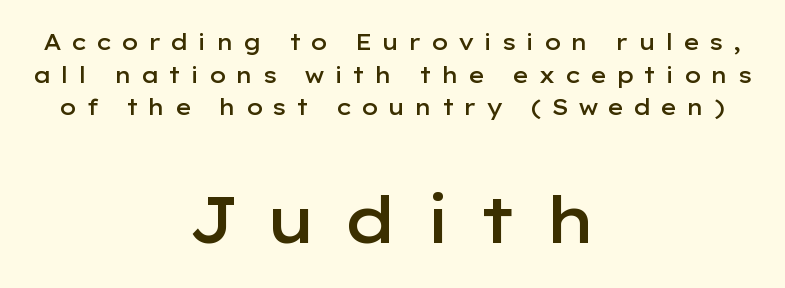
The letters in the lower block stand taller than those in the block above. Which margin do the lines hug? Neither — every line sits in the middle. The rendering uses a moderate line-height, typical for paragraphs. The gap between lines stays unmarked.
